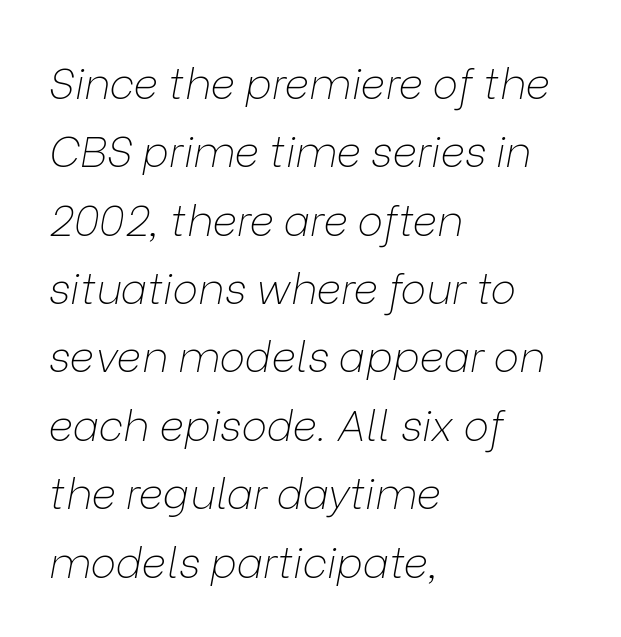
The image shows 43 px thin type, italic (leaning right); set left-aligned, normal line spacing (1.59x), normal letter spacing, not underlined; low stroke contrast and a medium x-height.
